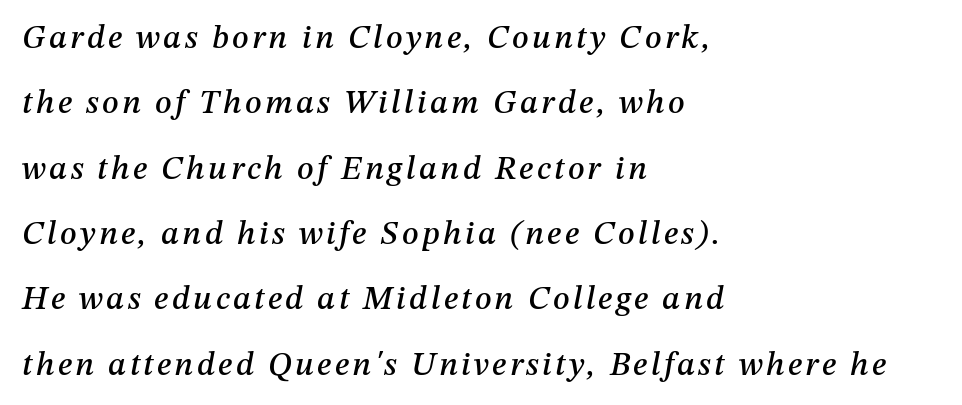
Italic? Definitely — the glyphs are oblique. Decoration check: the copy has no underline. The face used here is proportionally spaced, like ordinary book or web type. This sample is left-justified, so line endings fall wherever the words run out.
